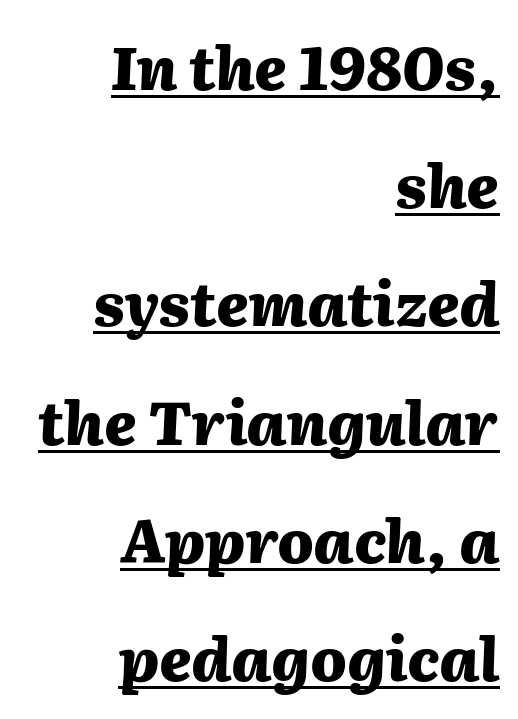
The image shows 60 px heavy type, italic (leaning right); set right-aligned, loose line spacing (1.97x), normal letter spacing, underlined; medium stroke contrast and a medium x-height.
